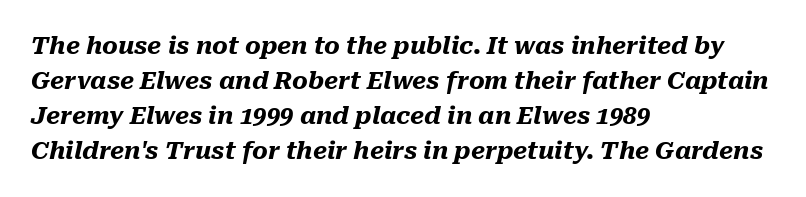
The letters are bold, with thick, heavy strokes. The rendering keeps characters at their native spacing. Leading: standard. The text block is weighted toward the left margin, trailing off unevenly rightward. The passage shown leans; its letterforms are oblique. The baseline area is clear.
